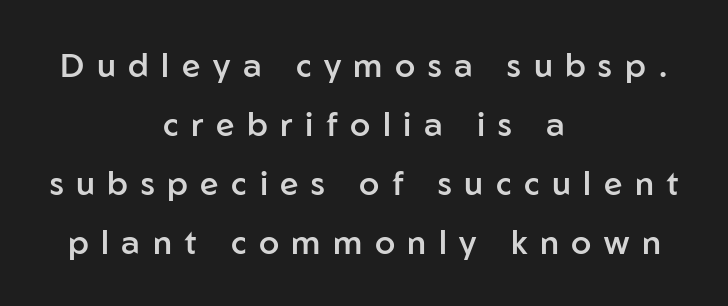
{"serif": "no", "italic": "no", "bold": "semi", "weight": "semibold", "width": "normal", "stroke_contrast": "low", "x_height": "medium", "monospaced": "no", "underline": "no", "align": "center", "line_spacing_ratio": 1.79, "letter_spacing": "wide", "letter_spacing_em": 0.38, "glyph_px": 33}
